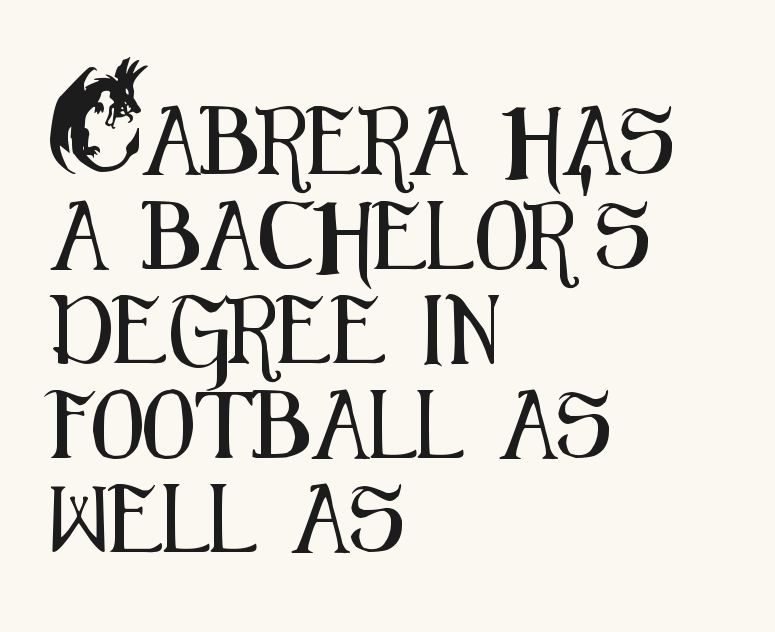
{"serif": "no", "italic": "no", "width": "condensed", "stroke_contrast": "medium", "x_height": "small", "monospaced": "no", "underline": "no", "align": "left", "line_spacing": "normal", "line_spacing_ratio": 1.39, "letter_spacing": "normal", "letter_spacing_em": 0.0, "glyph_px": 68}
